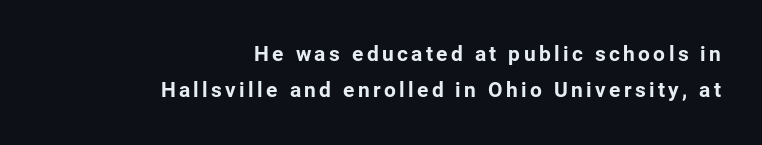
The image shows 21 px bold type, upright; set right-aligned, line spacing 1.73x, not underlined.
